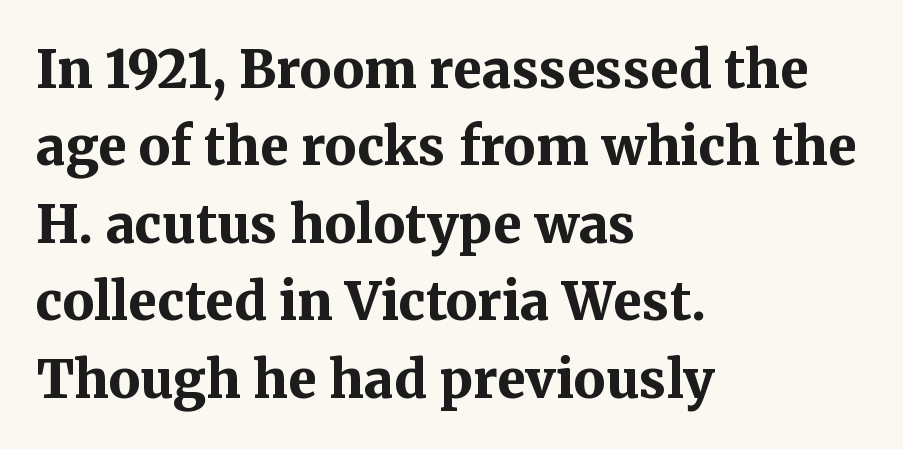
Line starts are locked; line ends wander. Check the space under the baseline: it is left empty. If you measured baseline to baseline, you'd find a middling distance. The lettering stays uniformly vertical, giving the passage a roman look.
